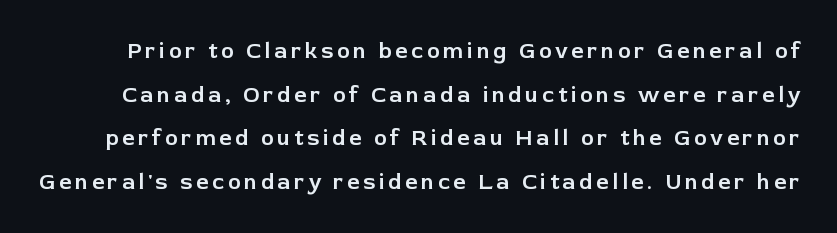
{"italic": "no", "underline": "no", "line_spacing": "loose", "line_spacing_ratio": 1.98, "glyph_px": 22}
